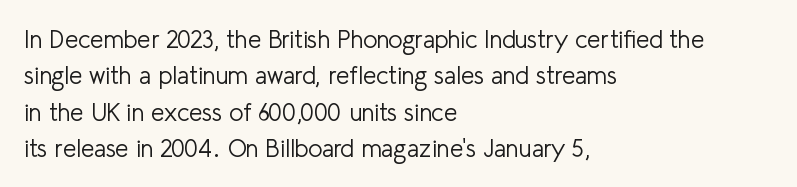
{"italic": "no", "bold": "no", "underline": "no", "align": "left", "line_spacing": "normal", "line_spacing_ratio": 1.52, "letter_spacing": "normal", "letter_spacing_em": 0.0, "glyph_px": 24}
